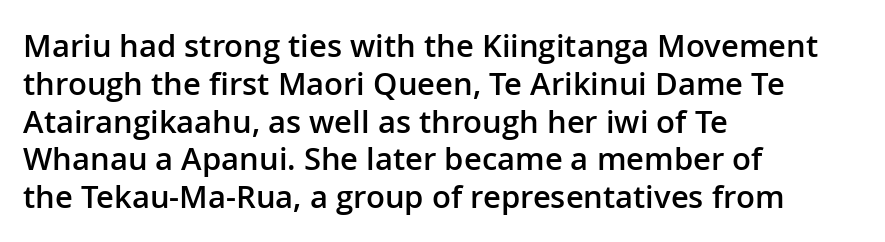
Rendered with straight, roman letterforms. This sample has the flowing, uneven cadence of proportional lettering. Note: no serifs on the glyphs. The rendering uses a semibold face; strokes are thickened but not to full bold. You could call the tracking neutral — neither tight nor loose.
